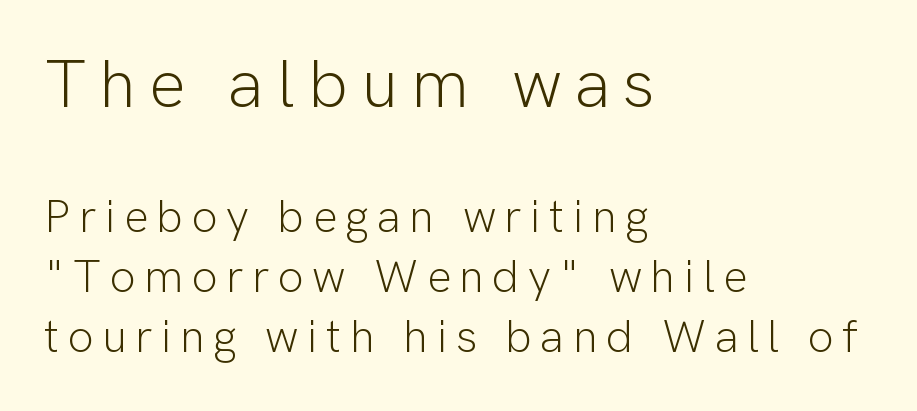
Q: Is the text bold? A: No.
Q: Is the text italic (slanted)? A: No, it is upright.
Q: Is the typeface a serif or a sans-serif typeface? A: Sans-serif.
Q: Is the text underlined? A: No.
Q: How is the paragraph aligned? A: Left-aligned.
Q: Is the spacing between lines tight, normal or loose? A: Normal.
Q: Which block of text is set in a larger size, the first (top) or the second (bottom)? A: The first (top) one.
Q: Width (condensed, normal, or wide)? A: Normal.
Q: Stroke contrast? A: Low.
Q: x-height? A: Medium.
Q: Monospaced? A: No.
